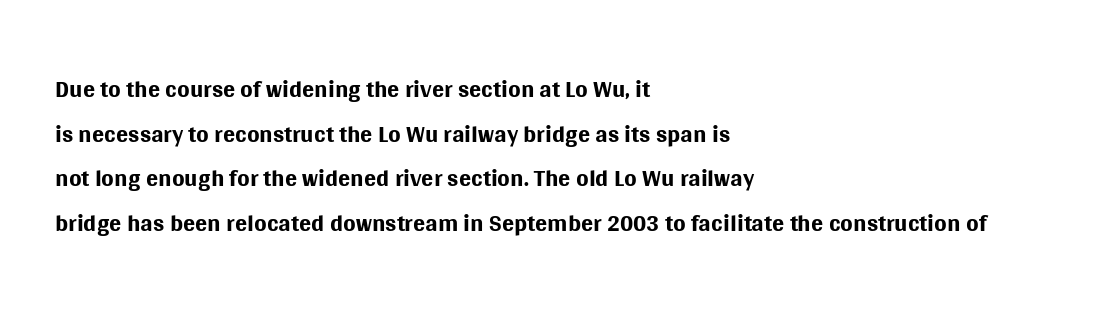
Q: Is the text bold? A: No.
Q: Is the text italic (slanted)? A: No, it is upright.
Q: Is the typeface a serif or a sans-serif typeface? A: Sans-serif.
Q: Is the text underlined? A: No.
Q: How is the paragraph aligned? A: Left-aligned.
Q: Is the spacing between letters normal or unusually wide? A: Normal.
Q: Width (condensed, normal, or wide)? A: Normal.
Q: Stroke contrast? A: Medium.
Q: x-height? A: Large.
Q: Monospaced? A: No.
